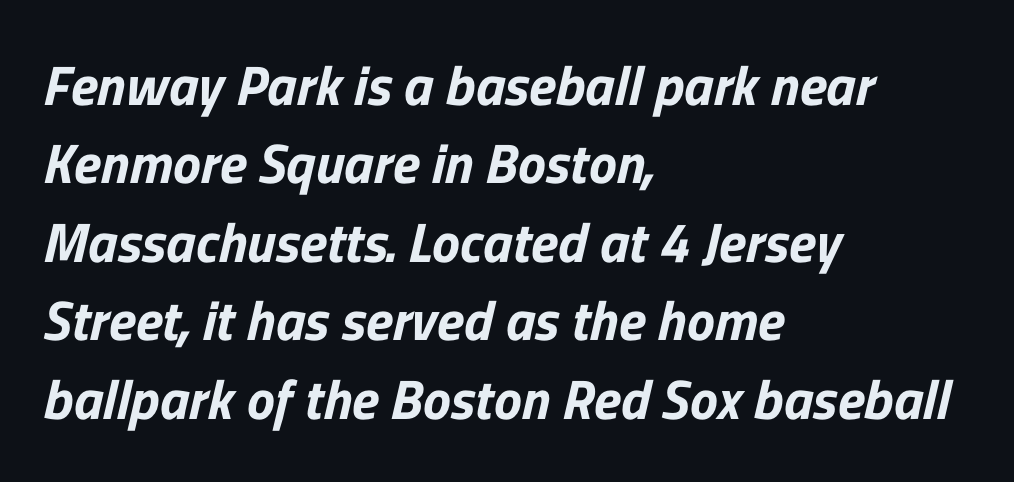
Note the varied advance widths — an 'i' is clearly narrower than an 'm'. Left-aligned paragraph, ragged on the right. Observe the ordinary spacing: letters are neighbours, not strangers. Students, observe: this is what conventionally led text looks like. You can tell from the bare stems that sans-serif type was used.
